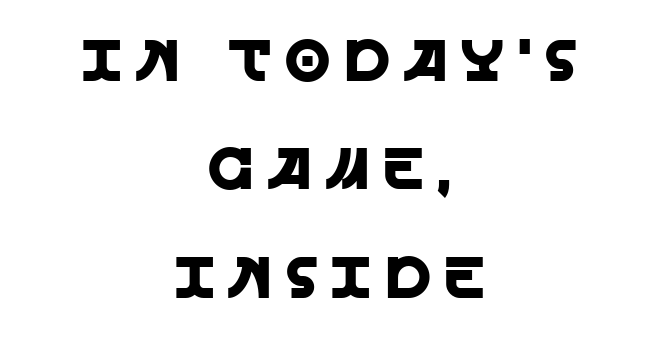
The image shows 58 px sans-serif type, upright; set centered, line spacing 1.87x, unusually wide letter spacing (+0.24 em), not underlined; a large x-height.
